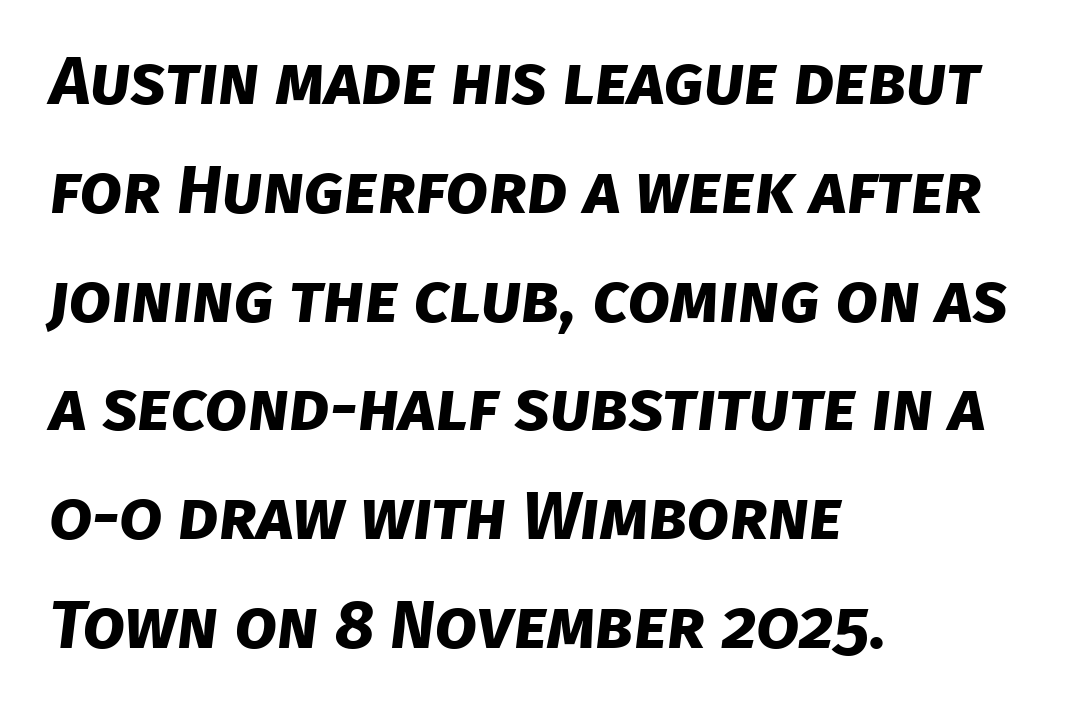
{"serif": "no", "bold": "yes", "weight": "bold", "width": "normal", "stroke_contrast": "low", "x_height": "large", "monospaced": "no", "underline": "no", "align": "left", "line_spacing": "normal", "line_spacing_ratio": 1.6, "letter_spacing": "normal", "letter_spacing_em": 0.0, "glyph_px": 68}
